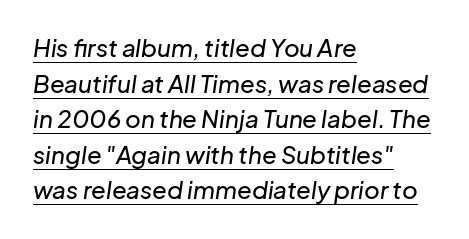
Q: Is the text italic (slanted)? A: Yes, it leans right by about 8 degrees.
Q: Is the text underlined? A: Yes.
Q: How is the paragraph aligned? A: Left-aligned.
Q: Is the spacing between letters normal or unusually wide? A: Normal.
Q: Is the spacing between lines tight, normal or loose? A: Normal.
